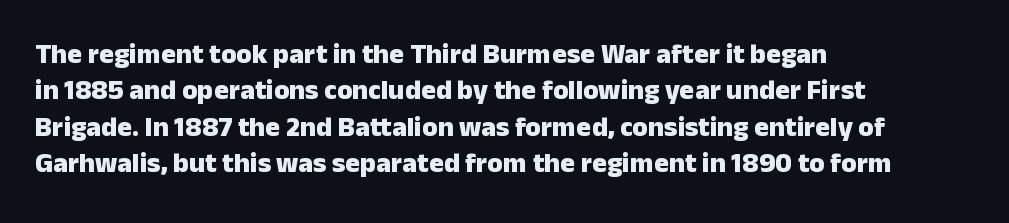
Q: Is the text bold? A: Yes.
Q: Is the text italic (slanted)? A: No, it is upright.
Q: Is the typeface a serif or a sans-serif typeface? A: Sans-serif.
Q: Is the text underlined? A: No.
Q: How is the paragraph aligned? A: Left-aligned.
Q: Is the spacing between letters normal or unusually wide? A: Normal.
Q: Is the spacing between lines tight, normal or loose? A: Normal.
Q: Width (condensed, normal, or wide)? A: Normal.
Q: Stroke contrast? A: Low.
Q: x-height? A: Medium.
Q: Monospaced? A: No.
